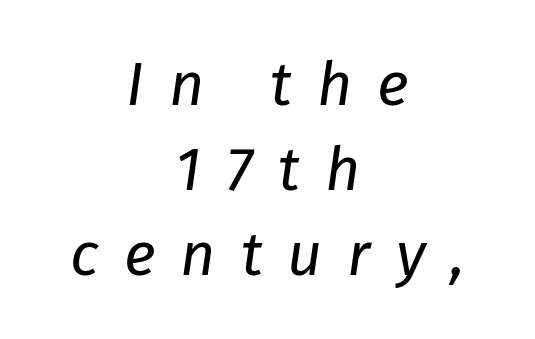
The face looks like a standard text weight, possibly lighter. The rendering uses natural spacing where letterforms have individual widths. Has an underline been added? It has not. Short and long lines alike share a common midpoint. The glyphs look as if they've been sheared to an angle. Caption: expanded tracking, letters set apart.
